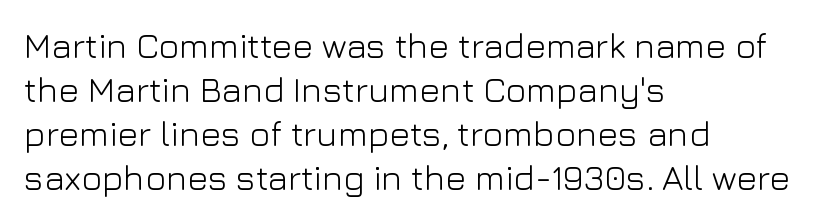
{"serif": "no", "italic": "no", "bold": "no", "weight": "light", "width": "normal", "stroke_contrast": "low", "x_height": "medium", "monospaced": "no", "underline": "no", "align": "left", "line_spacing": "normal", "line_spacing_ratio": 1.26, "letter_spacing": "normal", "letter_spacing_em": 0.0, "glyph_px": 35}
